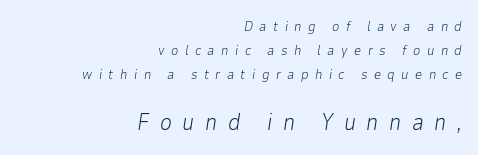
The image shows 23 px text type, italic (leaning right); set right-aligned, normal line spacing (1.7x), unusually wide letter spacing (+0.46 em), not underlined; the second (bottom) block is 1.64x larger.
